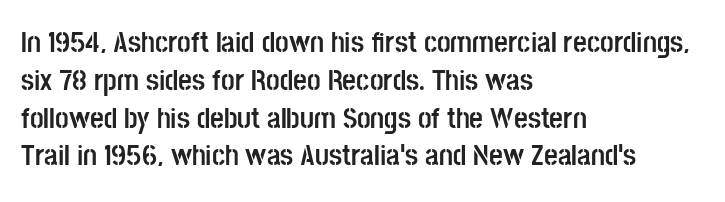
{"serif": "no", "italic": "no", "bold": "yes", "weight": "semibold", "width": "condensed", "stroke_contrast": "low", "x_height": "large", "monospaced": "no", "underline": "no", "align": "left", "line_spacing": "normal", "line_spacing_ratio": 1.26, "letter_spacing": "normal", "letter_spacing_em": 0.0, "glyph_px": 30}
